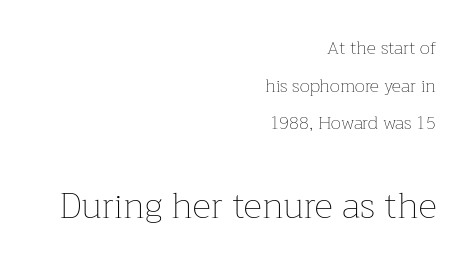
No letter is thick-stroked: the sample isn't bold. Do the letters lean? They stand straight. Character widths vary here, with narrow letters taking less room than wide ones. The foot of each line stays bare and open.
